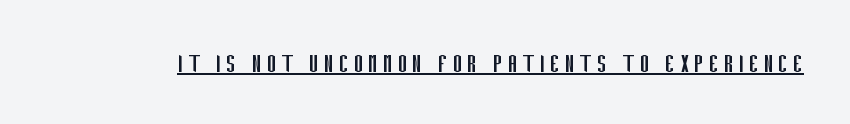
{"serif": "no", "italic": "no", "bold": "no", "weight": "regular", "width": "condensed", "stroke_contrast": "low", "x_height": "large", "monospaced": "no", "underline": "yes", "glyph_px": 29}
